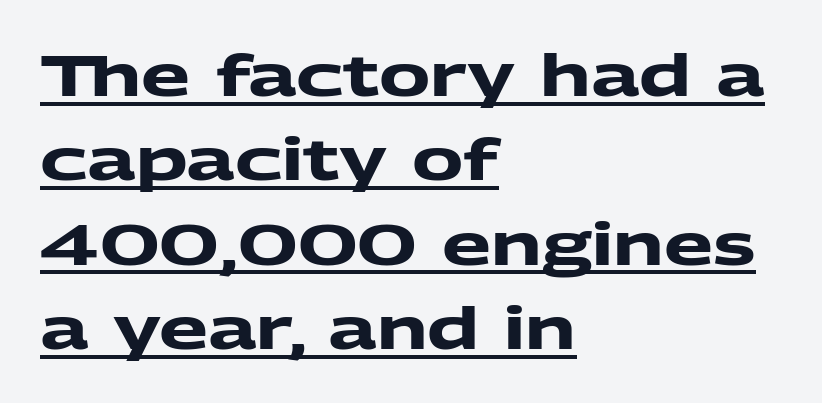
Q: Is the text bold? A: Yes.
Q: Is the typeface a serif or a sans-serif typeface? A: Sans-serif.
Q: Is the text underlined? A: Yes.
Q: How is the paragraph aligned? A: Left-aligned.
Q: Is the spacing between letters normal or unusually wide? A: Normal.
Q: Is the spacing between lines tight, normal or loose? A: Normal.
Q: Width (condensed, normal, or wide)? A: Wide.
Q: Stroke contrast? A: Medium.
Q: x-height? A: Medium.
Q: Monospaced? A: No.
